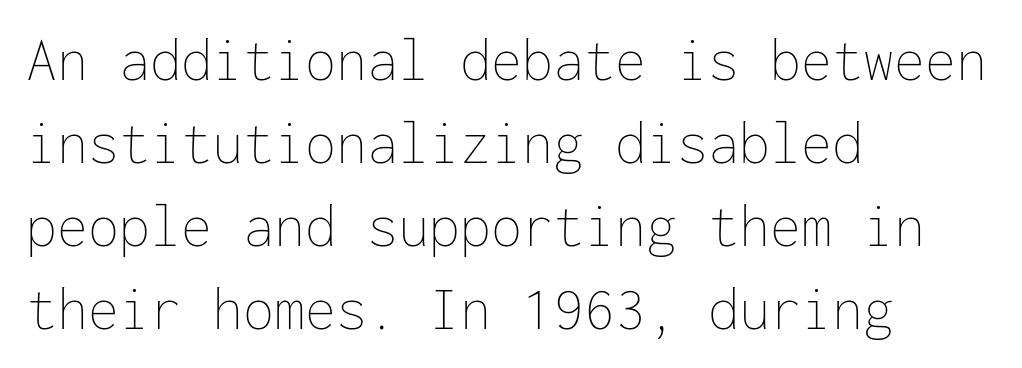
The image shows 62 px thin type, upright, monospaced; set left-aligned, normal line spacing (1.34x), normal letter spacing, not underlined; low stroke contrast and a medium x-height.
